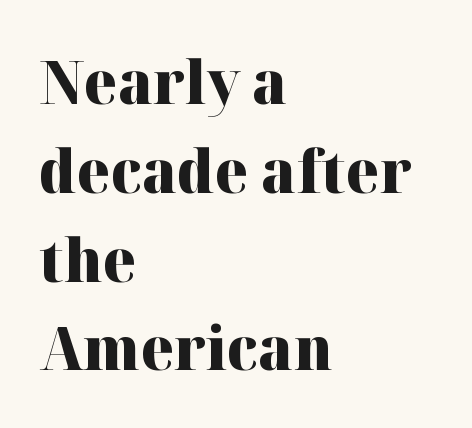
Q: Is the text bold? A: Yes.
Q: Is the text italic (slanted)? A: No, it is upright.
Q: Is the typeface a serif or a sans-serif typeface? A: Serif.
Q: Is the text underlined? A: No.
Q: How is the paragraph aligned? A: Left-aligned.
Q: Is the spacing between letters normal or unusually wide? A: Normal.
Q: Is the spacing between lines tight, normal or loose? A: Normal.
Q: Width (condensed, normal, or wide)? A: Normal.
Q: Stroke contrast? A: High.
Q: x-height? A: Medium.
Q: Monospaced? A: No.
